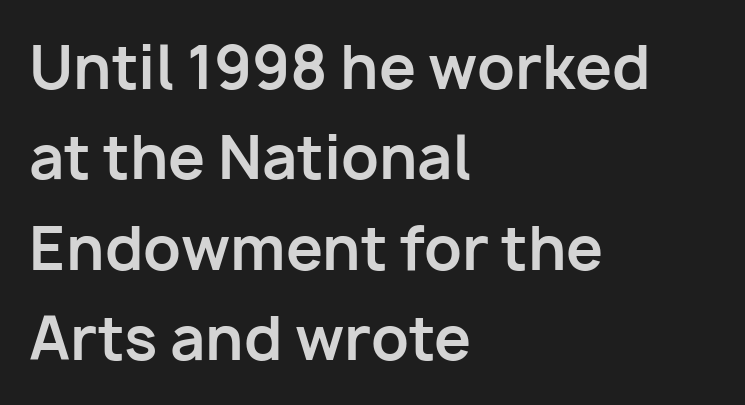
Character widths vary here, with narrow letters taking less room than wide ones. Do the letters lean? They stand straight. Underlining? Definitely not there. Check where the strokes stop: nothing finishes them off — pure sans. The horizontal fit of the characters is conventional and even.
